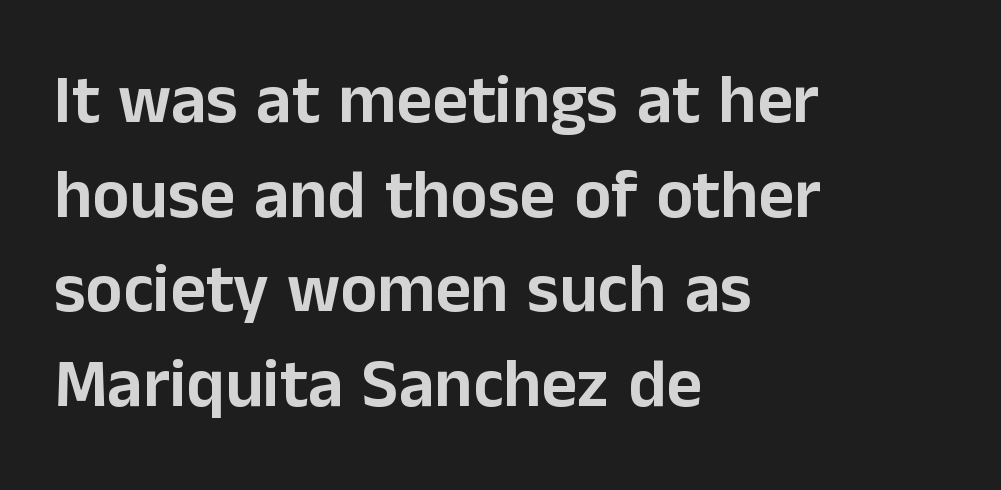
{"serif": "no", "italic": "no", "width": "normal", "stroke_contrast": "low", "x_height": "medium", "monospaced": "no", "underline": "no", "align": "left", "line_spacing": "normal", "line_spacing_ratio": 1.37, "letter_spacing": "normal", "letter_spacing_em": 0.0, "glyph_px": 69}
